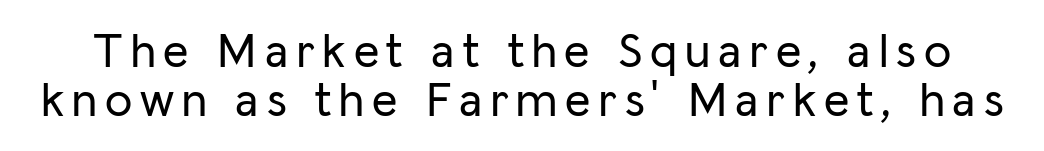
Q: Is the text italic (slanted)? A: No, it is upright.
Q: Is the typeface a serif or a sans-serif typeface? A: Sans-serif.
Q: Is the text underlined? A: No.
Q: Is the spacing between lines tight, normal or loose? A: Tight.
Q: Width (condensed, normal, or wide)? A: Normal.
Q: Stroke contrast? A: Low.
Q: x-height? A: Medium.
Q: Monospaced? A: No.
